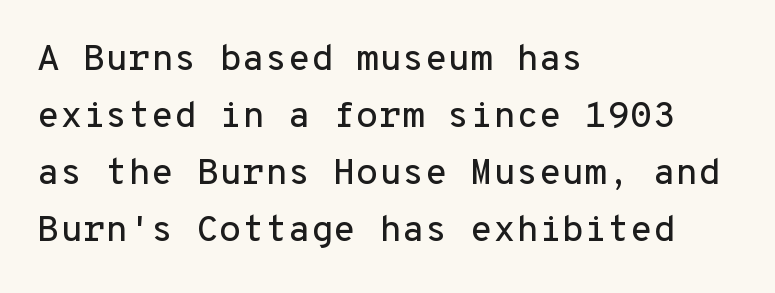
Q: Is the text italic (slanted)? A: No, it is upright.
Q: Is the typeface a serif or a sans-serif typeface? A: Sans-serif.
Q: Is the text underlined? A: No.
Q: How is the paragraph aligned? A: Left-aligned.
Q: Is the spacing between letters normal or unusually wide? A: Normal.
Q: Is the spacing between lines tight, normal or loose? A: Normal.
Q: Width (condensed, normal, or wide)? A: Normal.
Q: Stroke contrast? A: Low.
Q: x-height? A: Medium.
Q: Monospaced? A: Yes.
